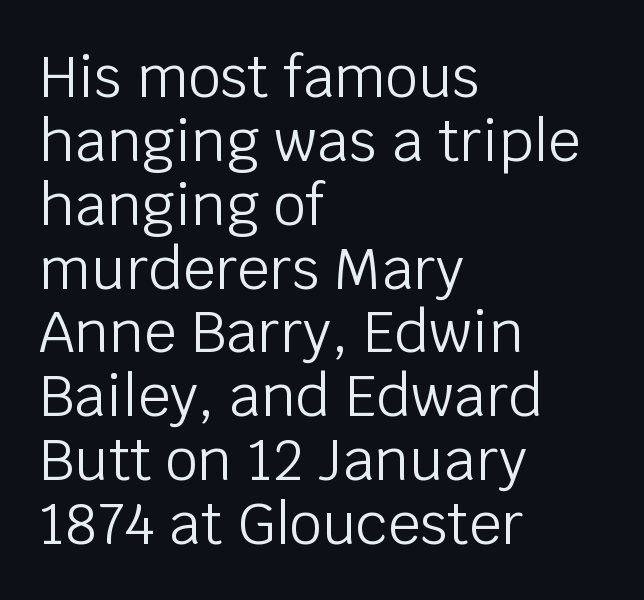
{"serif": "no", "italic": "no", "bold": "no", "weight": "light", "width": "normal", "stroke_contrast": "low", "x_height": "large", "monospaced": "no", "underline": "no", "align": "left", "line_spacing": "tight", "line_spacing_ratio": 1.12, "letter_spacing": "normal", "letter_spacing_em": 0.0, "glyph_px": 57}
